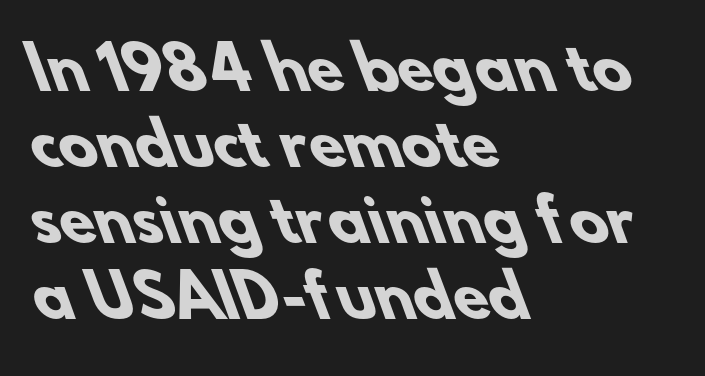
{"serif": "no", "bold": "yes", "weight": "heavy", "width": "normal", "stroke_contrast": "low", "x_height": "small", "monospaced": "no", "underline": "no", "align": "left", "line_spacing": "normal", "line_spacing_ratio": 1.31, "letter_spacing": "normal", "letter_spacing_em": 0.0, "glyph_px": 58}
